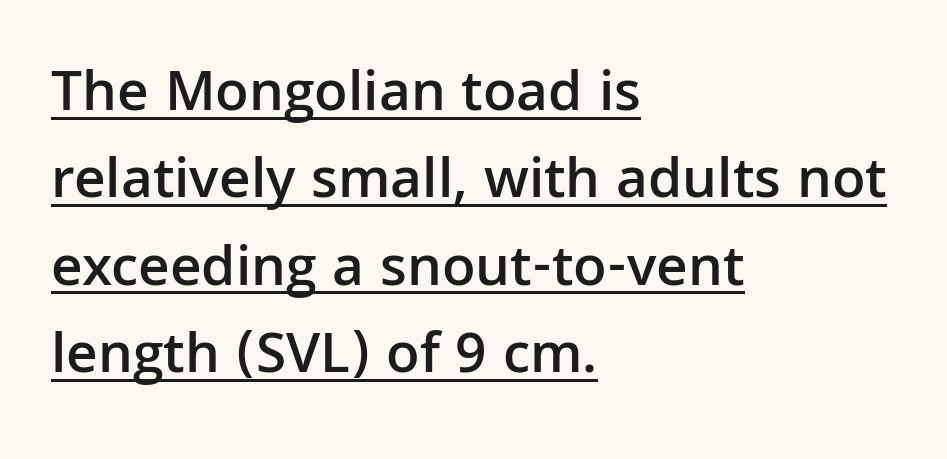
Where is the straight margin? On the left. This is the regular roman posture of the typeface. Successive baselines arrive at the customary interval. The lettering is marked with a stroke running underneath it. The horizontal fit of the characters is conventional and even.
